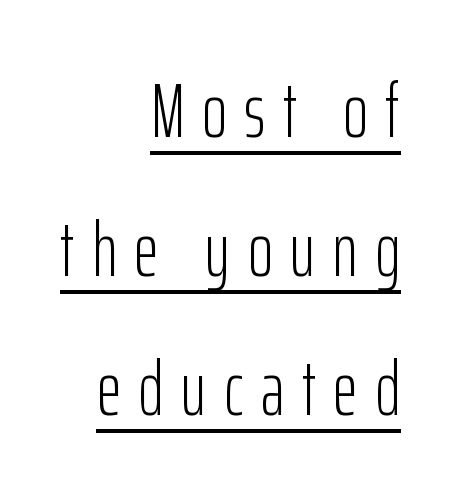
{"serif": "no", "italic": "no", "bold": "no", "weight": "light", "width": "condensed", "stroke_contrast": "low", "x_height": "medium", "monospaced": "no", "underline": "yes", "align": "right", "line_spacing_ratio": 1.83, "letter_spacing": "wide", "letter_spacing_em": 0.23, "glyph_px": 76}
